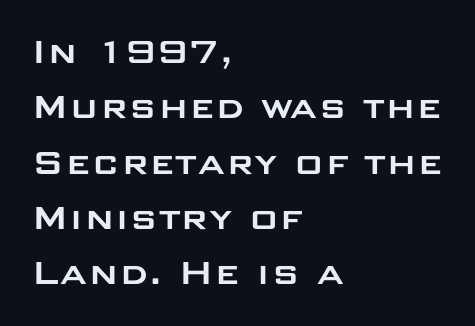
The image shows 41 px wide sans-serif type, upright; set left-aligned, normal line spacing (1.35x), normal letter spacing, not underlined; low stroke contrast and a large x-height.
